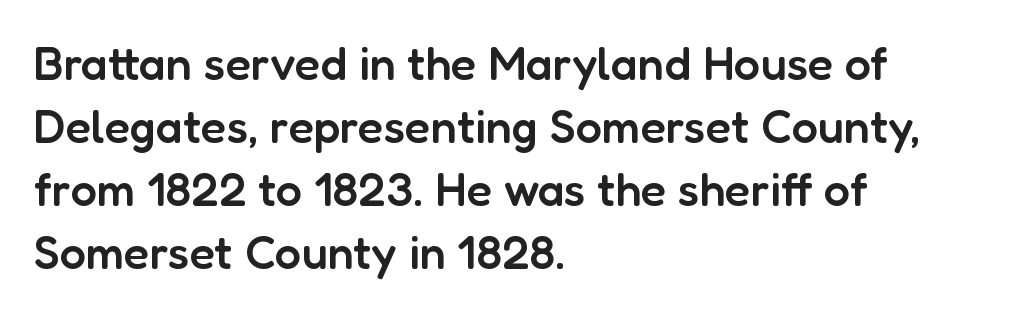
Q: Is the text bold? A: Semi-bold.
Q: Is the text italic (slanted)? A: No, it is upright.
Q: Is the typeface a serif or a sans-serif typeface? A: Sans-serif.
Q: Is the text underlined? A: No.
Q: How is the paragraph aligned? A: Left-aligned.
Q: Is the spacing between letters normal or unusually wide? A: Normal.
Q: Is the spacing between lines tight, normal or loose? A: Normal.
Q: Width (condensed, normal, or wide)? A: Normal.
Q: Stroke contrast? A: Low.
Q: x-height? A: Medium.
Q: Monospaced? A: No.
